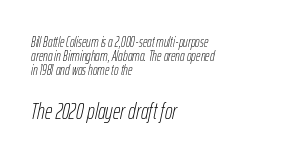
Q: Is the text bold? A: No.
Q: Is the text italic (slanted)? A: Yes, it leans right by about 12 degrees.
Q: Is the text underlined? A: No.
Q: How is the paragraph aligned? A: Left-aligned.
Q: Is the spacing between letters normal or unusually wide? A: Normal.
Q: Is the spacing between lines tight, normal or loose? A: Tight.
Q: Which block of text is set in a larger size, the first (top) or the second (bottom)? A: The second (bottom) one.
